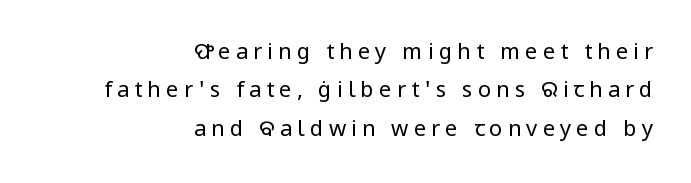
{"italic": "no", "bold": "no", "underline": "no", "align": "right", "line_spacing_ratio": 1.74, "letter_spacing": "wide", "letter_spacing_em": 0.23, "glyph_px": 22}
